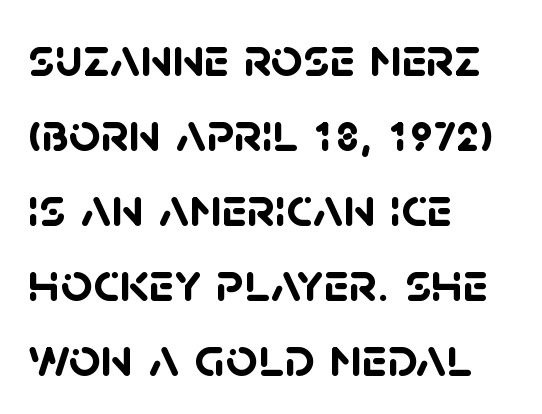
The image shows 56 px semibold sans-serif type; set left-aligned, normal line spacing (1.34x), normal letter spacing, not underlined; low stroke contrast and a large x-height.
